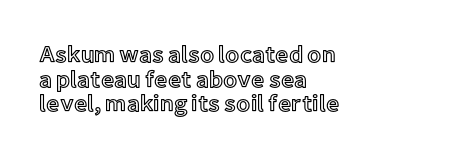
Style check: upright. This sample is left-justified, so line endings fall wherever the words run out. Descenders hang freely into open space. Glyph-to-glyph distance matches everyday printed text. Vertically, the passage feels compressed, each row crowding the next.
